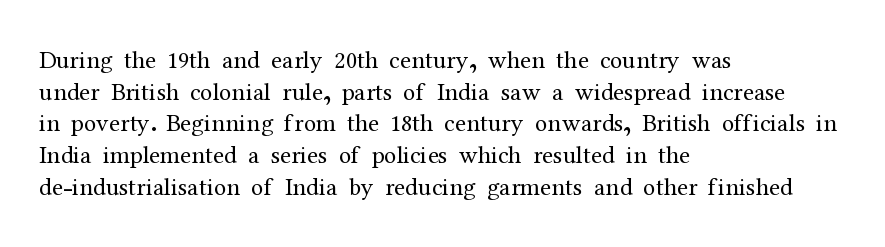
The image shows 25 px text type, upright; set left-aligned, normal line spacing (1.27x), normal letter spacing, not underlined.
